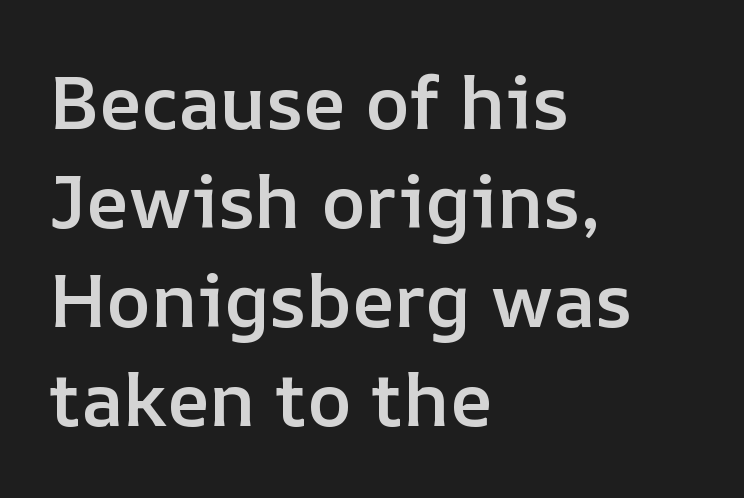
{"italic": "no", "bold": "semi", "weight": "semibold", "width": "normal", "stroke_contrast": "low", "x_height": "medium", "monospaced": "no", "underline": "no", "align": "left", "line_spacing": "normal", "line_spacing_ratio": 1.32, "letter_spacing": "normal", "letter_spacing_em": 0.0, "glyph_px": 75}
